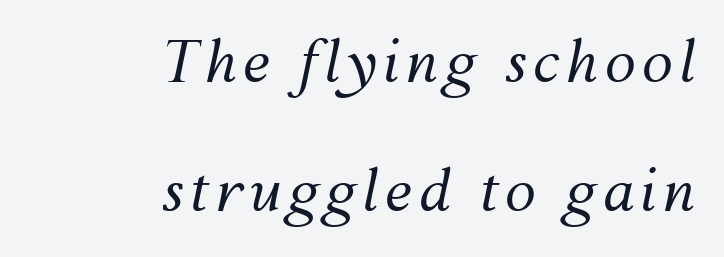
The image shows 56 px regular-weight type, italic (leaning right); set right-aligned, loose line spacing (2.3x), not underlined; medium stroke contrast and a medium x-height.
